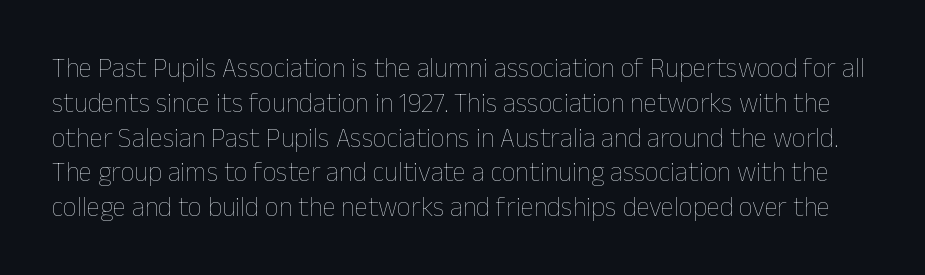
{"italic": "no", "bold": "no", "underline": "no", "line_spacing": "normal", "line_spacing_ratio": 1.29, "letter_spacing": "normal", "letter_spacing_em": 0.0, "glyph_px": 27}
